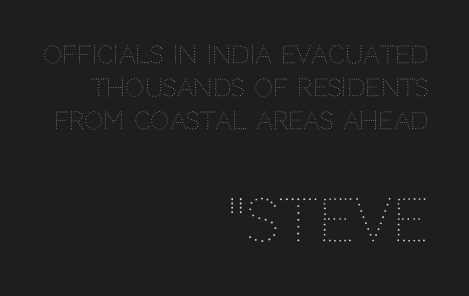
The image shows 59 px thin type, upright; set right-aligned, normal line spacing (1.37x), normal letter spacing, not underlined; the second (bottom) block is 2.46x larger; medium stroke contrast and a large x-height.
